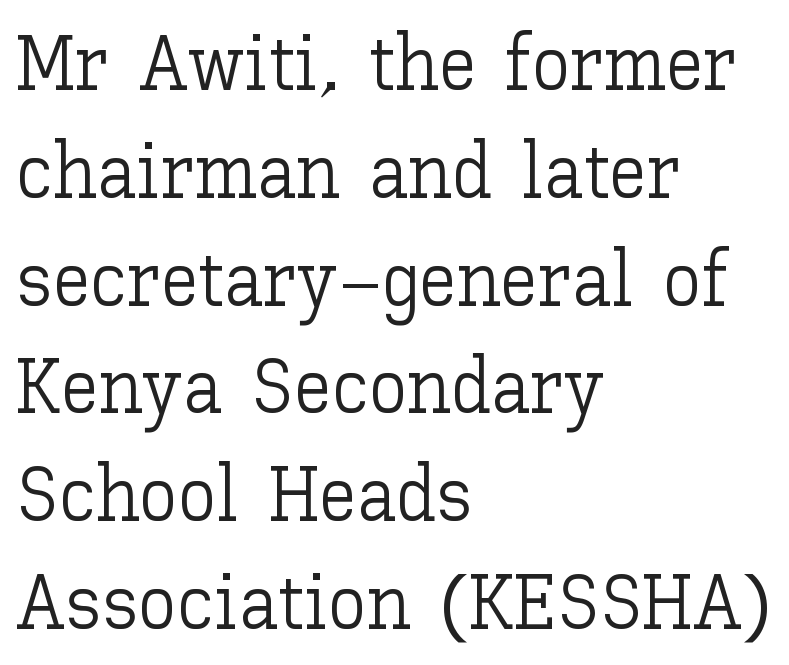
Q: Is the text bold? A: No.
Q: Is the text italic (slanted)? A: No, it is upright.
Q: Is the text underlined? A: No.
Q: How is the paragraph aligned? A: Left-aligned.
Q: Is the spacing between letters normal or unusually wide? A: Normal.
Q: Is the spacing between lines tight, normal or loose? A: Normal.
Q: Width (condensed, normal, or wide)? A: Normal.
Q: Stroke contrast? A: Low.
Q: x-height? A: Medium.
Q: Monospaced? A: No.
